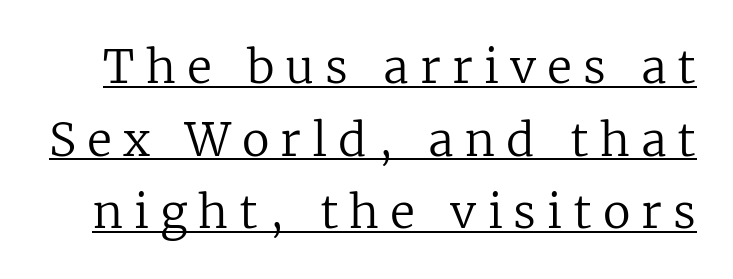
{"serif": "yes", "italic": "no", "bold": "no", "weight": "regular", "width": "normal", "stroke_contrast": "low", "x_height": "medium", "monospaced": "no", "underline": "yes", "line_spacing": "normal", "line_spacing_ratio": 1.58, "letter_spacing": "wide", "letter_spacing_em": 0.24, "glyph_px": 46}
